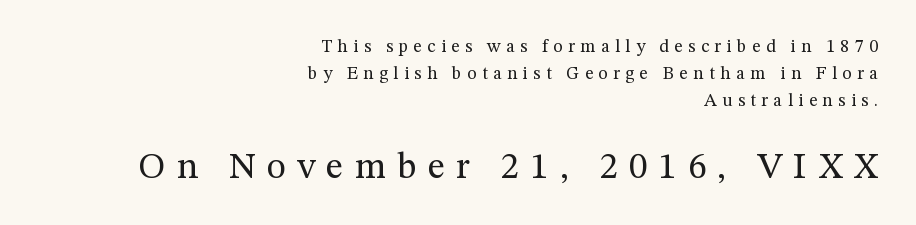
The letters stand straight up with perfectly vertical stems. Loose tracking; the words dissolve into strings of separated letters. The passage is arranged like a letterhead date or caption credit — flush right. Descenders are the only things crossing below the line.
